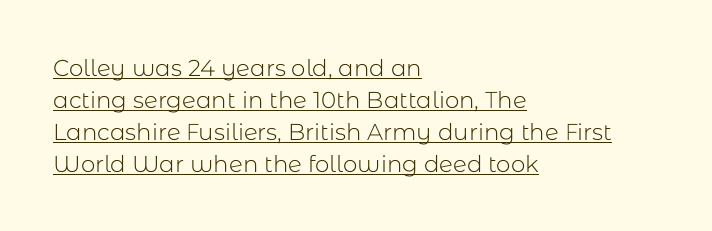
The image shows 23 px text type, upright; set left-aligned, normal line spacing (1.39x), normal letter spacing, underlined.
